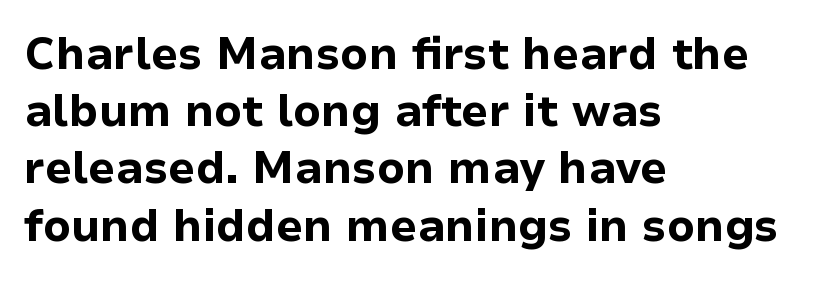
{"serif": "no", "italic": "no", "bold": "yes", "weight": "bold", "width": "normal", "stroke_contrast": "low", "x_height": "medium", "monospaced": "no", "underline": "no", "align": "left", "line_spacing": "normal", "line_spacing_ratio": 1.3, "letter_spacing": "normal", "letter_spacing_em": 0.0, "glyph_px": 44}
